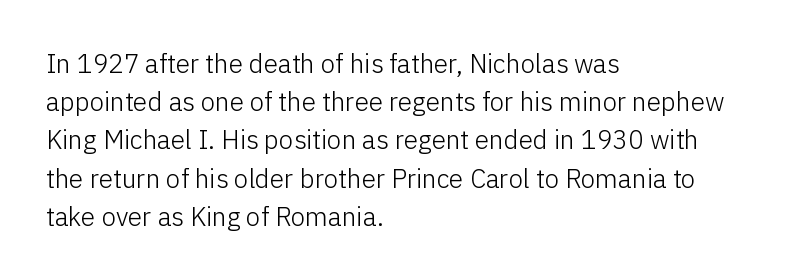
The vertical gap from one line to the next is medium. Quick note: underline off. The characters are drawn with everyday or finer stroke widths. A typesetter would mark this as roman, not italic. Caption: multi-line text, flush left, ragged right.
